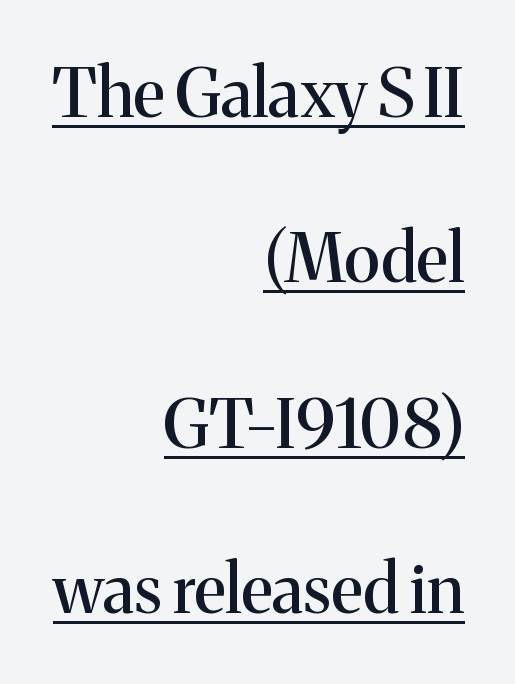
Q: Is the text italic (slanted)? A: No, it is upright.
Q: Is the typeface a serif or a sans-serif typeface? A: Serif.
Q: Is the text underlined? A: Yes.
Q: How is the paragraph aligned? A: Right-aligned.
Q: Is the spacing between letters normal or unusually wide? A: Normal.
Q: Is the spacing between lines tight, normal or loose? A: Loose.
Q: Width (condensed, normal, or wide)? A: Normal.
Q: Stroke contrast? A: Medium.
Q: x-height? A: Medium.
Q: Monospaced? A: No.
